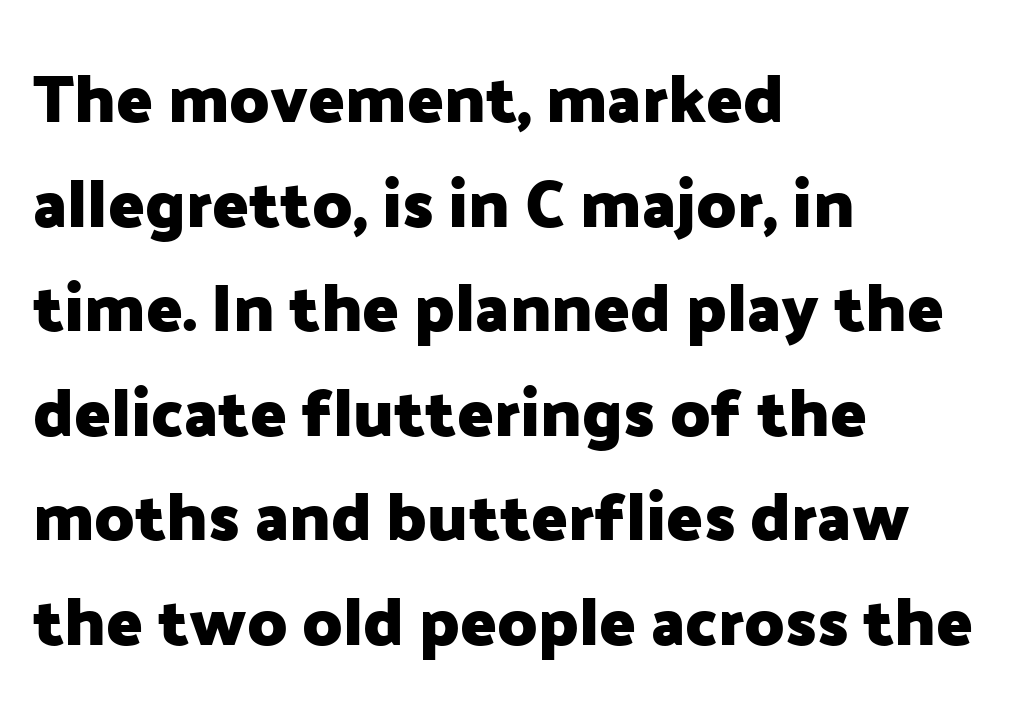
{"serif": "no", "italic": "no", "bold": "yes", "weight": "heavy", "width": "normal", "stroke_contrast": "low", "x_height": "medium", "monospaced": "no", "underline": "no", "align": "left", "line_spacing": "normal", "line_spacing_ratio": 1.56, "letter_spacing": "normal", "letter_spacing_em": 0.0, "glyph_px": 67}
